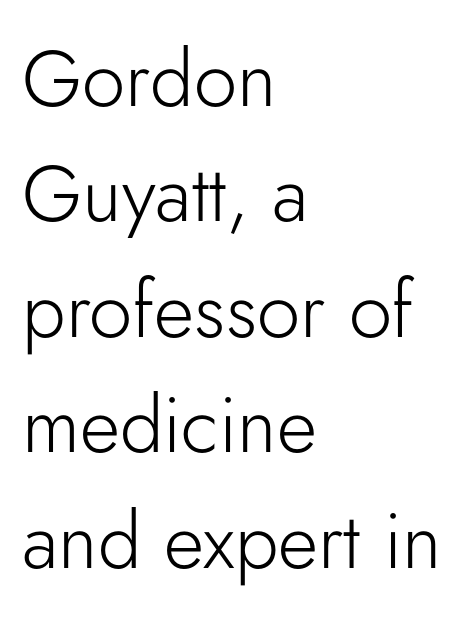
The line-height multiplier appears to be the usual default. Alignment: flush left. Varying glyph widths throughout — classic text-font behaviour. The string is rendered with underlining switched off. Tracking value appears to be zero — textbook default spacing. Typographically, this falls in the sans-serif category.
